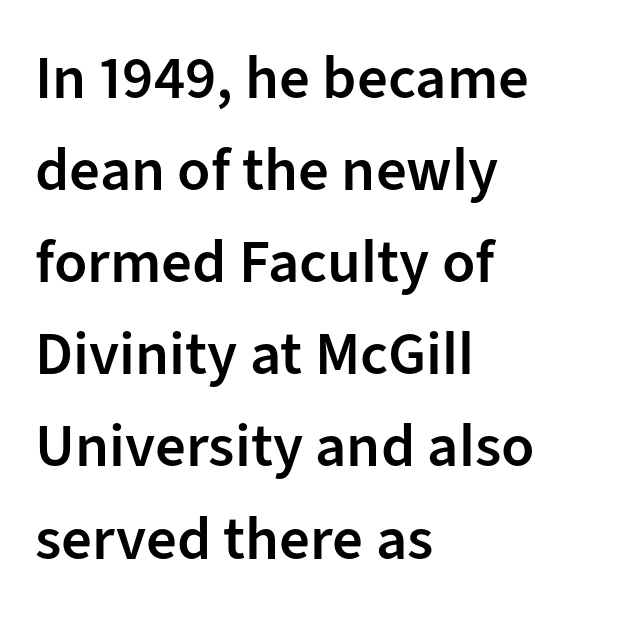
Each glyph is drawn with semibold strokes, heavier than normal yet not fully bold. A normal amount of white space separates one row of letters from the next. In terms of posture, this sample is upright. Think of a printed novel: that variable character pitch is what you see here. Nope, no serifs anywhere on these letters. The space beneath each line is pristine and unruled.
